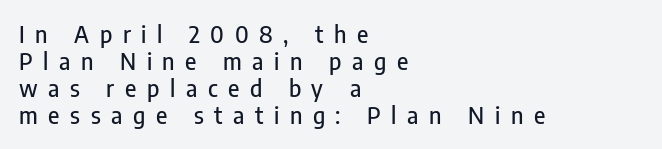
Q: Is the text italic (slanted)? A: No, it is upright.
Q: Is the text underlined? A: No.
Q: How is the paragraph aligned? A: Left-aligned.
Q: Is the spacing between letters normal or unusually wide? A: Unusually wide.
